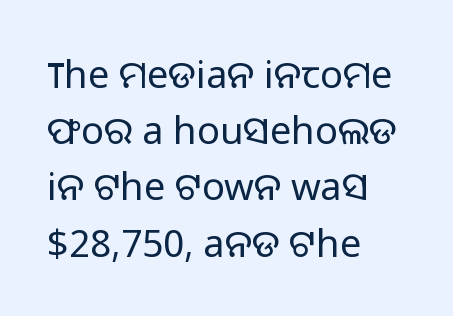
{"serif": "no", "italic": "no", "bold": "no", "weight": "light", "width": "normal", "stroke_contrast": "low", "x_height": "medium", "monospaced": "no", "underline": "no", "align": "left", "line_spacing": "normal", "line_spacing_ratio": 1.48, "letter_spacing": "normal", "letter_spacing_em": 0.0, "glyph_px": 38}
